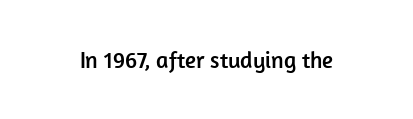
{"italic": "no", "underline": "no", "letter_spacing": "normal", "letter_spacing_em": 0.0, "glyph_px": 23}
